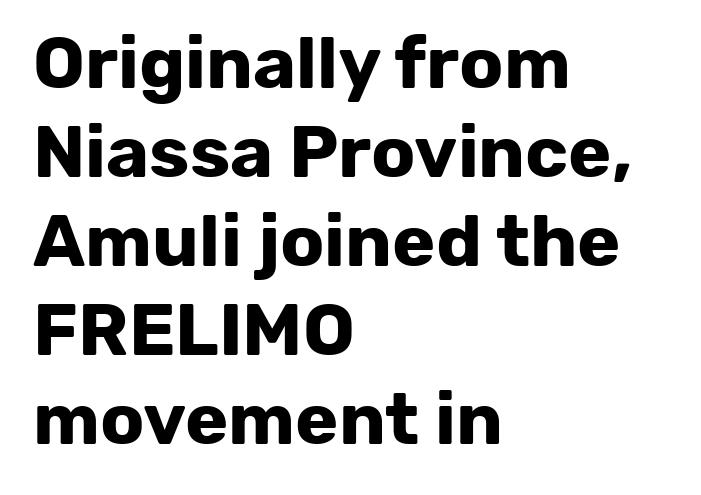
Notice how the stems are strictly vertical — no italics here. The face used here is proportionally spaced, like ordinary book or web type. The sample has been set heavy, in full bold. Bare-footed words on every line.
